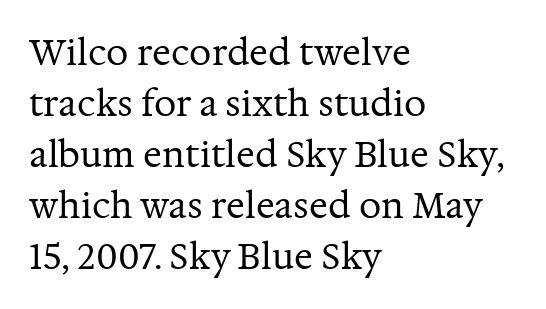
The image shows 35 px regular-weight serif type, upright; set left-aligned, normal line spacing (1.46x), normal letter spacing, not underlined; medium stroke contrast and a medium x-height.
